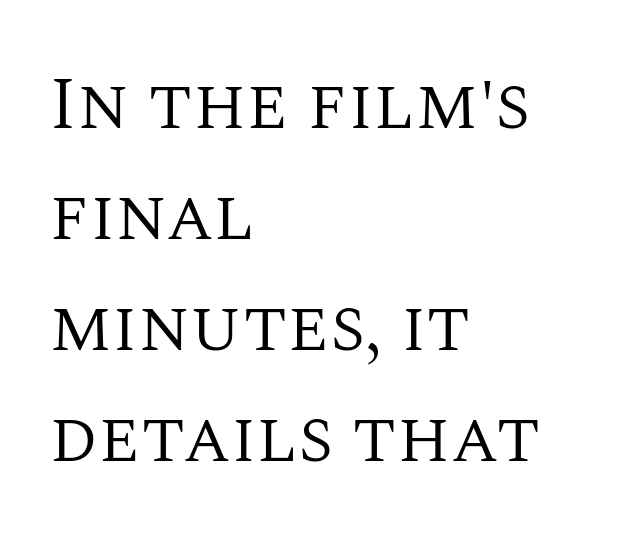
Q: Is the text bold? A: No.
Q: Is the text italic (slanted)? A: No, it is upright.
Q: Is the typeface a serif or a sans-serif typeface? A: Serif.
Q: Is the text underlined? A: No.
Q: How is the paragraph aligned? A: Left-aligned.
Q: Is the spacing between letters normal or unusually wide? A: Normal.
Q: Is the spacing between lines tight, normal or loose? A: Normal.
Q: Width (condensed, normal, or wide)? A: Normal.
Q: Stroke contrast? A: Medium.
Q: x-height? A: Large.
Q: Monospaced? A: No.
